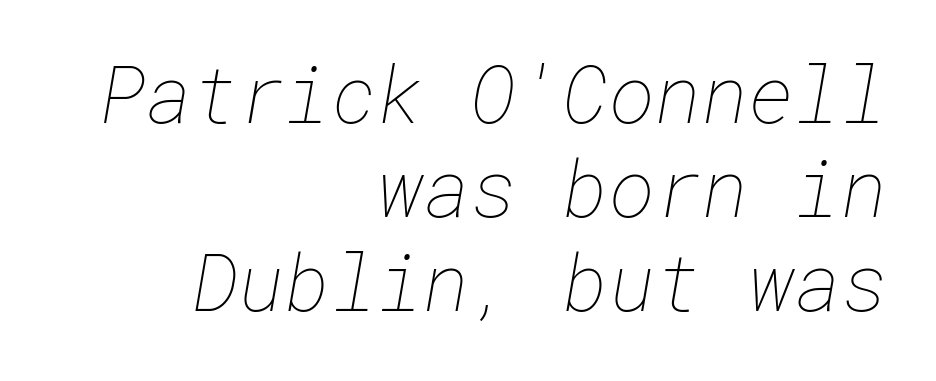
{"bold": "no", "weight": "thin", "width": "normal", "stroke_contrast": "low", "x_height": "medium", "underline": "no", "align": "right", "line_spacing_ratio": 1.19, "letter_spacing": "normal", "letter_spacing_em": 0.0, "glyph_px": 79}
